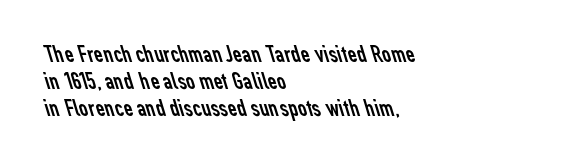
The image shows 25 px text type; set left-aligned, tight line spacing (1.08x), normal letter spacing, not underlined.
